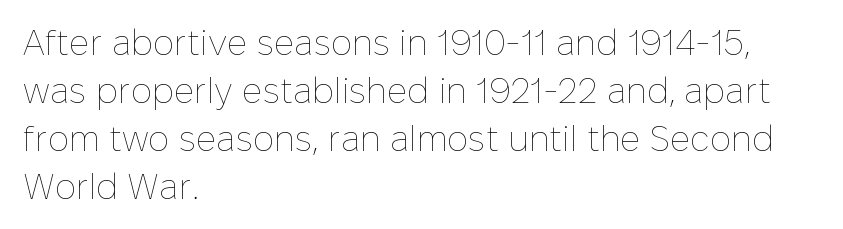
Weight: in the light-to-regular range. Quick note: interline space is typical. Think of a printed novel: that variable character pitch is what you see here. The font's upright variant was chosen for this text. These lines are set flush left with a ragged right edge.
